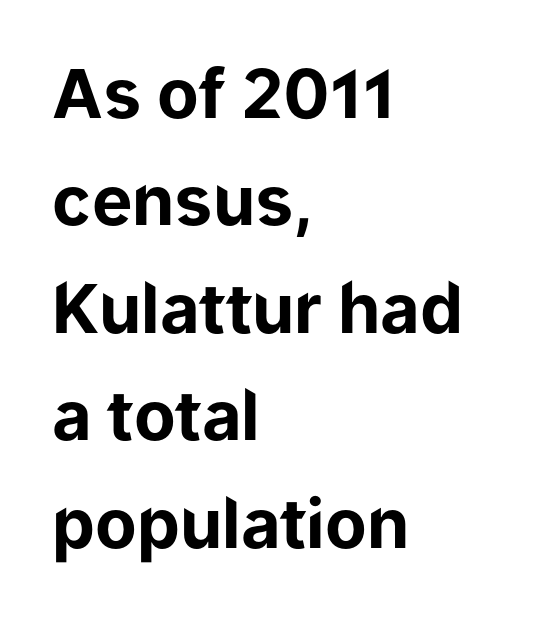
Italic: no, the glyphs are upright roman. The letterforms sit shoulder to shoulder at normal distance. Leading: standard. You can tell from the bare stems that sans-serif type was used. Just letters on the line, the space beneath them empty.
